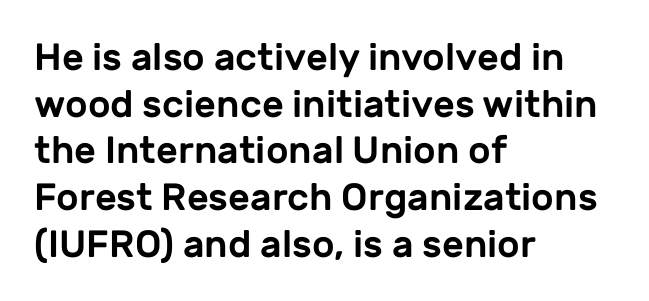
{"serif": "no", "italic": "no", "width": "normal", "stroke_contrast": "low", "x_height": "medium", "monospaced": "no", "underline": "no", "align": "left", "line_spacing_ratio": 1.23, "letter_spacing": "normal", "letter_spacing_em": 0.0, "glyph_px": 38}
